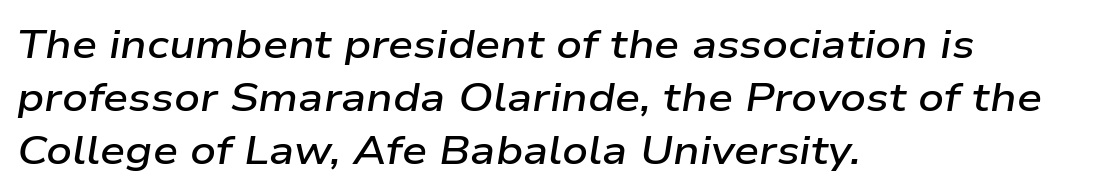
{"italic": "yes", "lean": "right", "slant_degrees": 9, "bold": "semi", "weight": "semibold", "width": "wide", "stroke_contrast": "low", "x_height": "medium", "monospaced": "no", "underline": "no", "align": "left", "line_spacing": "normal", "line_spacing_ratio": 1.32, "letter_spacing": "normal", "letter_spacing_em": 0.0, "glyph_px": 40}
